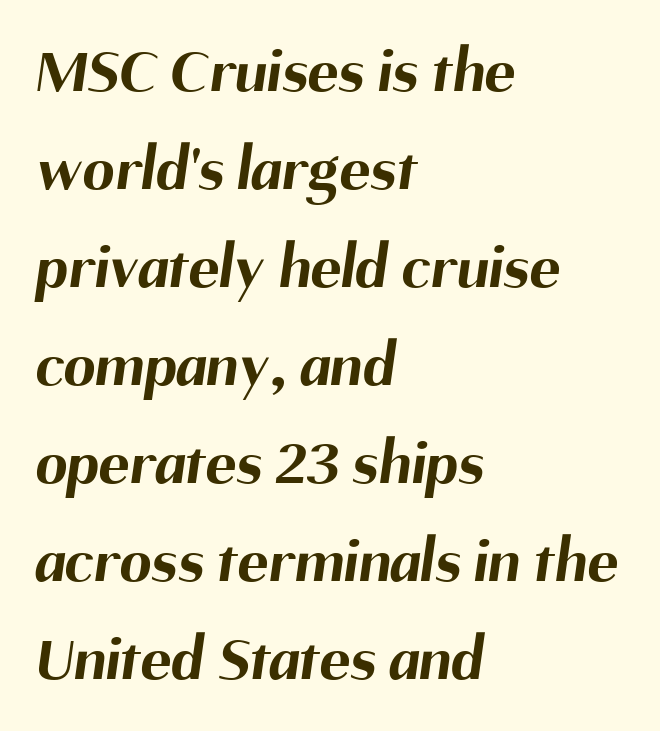
Q: Is the text bold? A: Yes.
Q: Is the typeface a serif or a sans-serif typeface? A: Sans-serif.
Q: Is the text underlined? A: No.
Q: How is the paragraph aligned? A: Left-aligned.
Q: Is the spacing between letters normal or unusually wide? A: Normal.
Q: Is the spacing between lines tight, normal or loose? A: Normal.
Q: Width (condensed, normal, or wide)? A: Normal.
Q: Stroke contrast? A: Medium.
Q: x-height? A: Medium.
Q: Monospaced? A: No.
